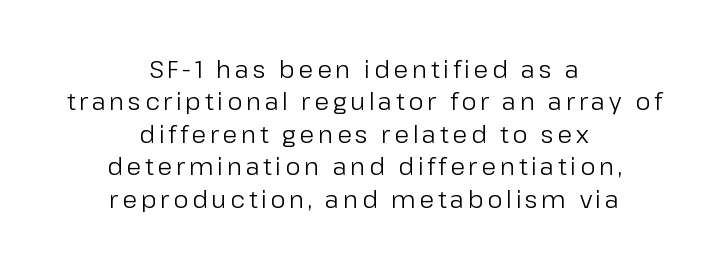
The image shows 24 px text type, upright; set centered, normal line spacing (1.35x), not underlined.
